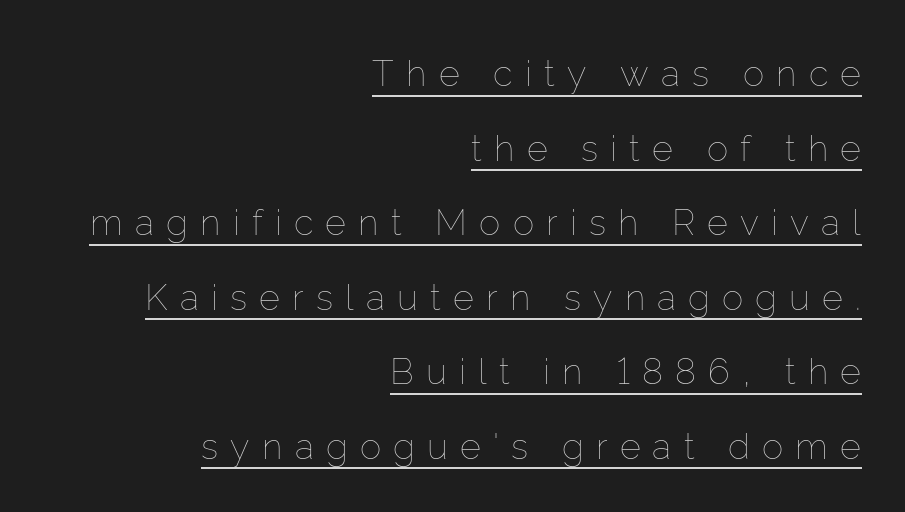
Ascenders rise straight up at ninety degrees. Regarding leading, the lines here are spaced well apart. The passage shown is underscored from start to finish. No letter is thick-stroked: the sample isn't bold. Substantial extra tracking has been applied to these lines.
